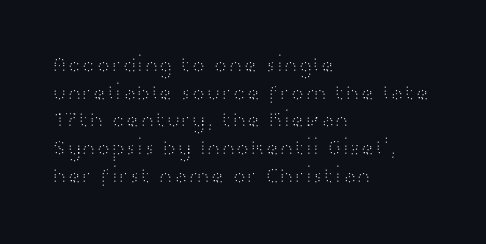
The image shows 22 px text type, upright; set left-aligned, normal line spacing (1.26x), normal letter spacing, not underlined.
